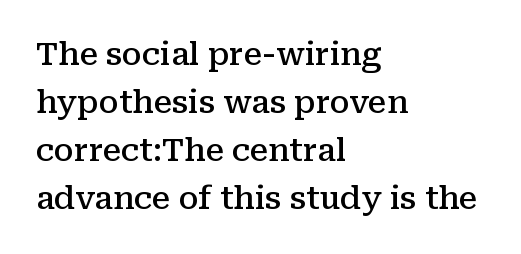
Q: Is the text bold? A: Semi-bold.
Q: Is the text italic (slanted)? A: No, it is upright.
Q: Is the typeface a serif or a sans-serif typeface? A: Serif.
Q: Is the text underlined? A: No.
Q: How is the paragraph aligned? A: Left-aligned.
Q: Is the spacing between letters normal or unusually wide? A: Normal.
Q: Is the spacing between lines tight, normal or loose? A: Normal.
Q: Width (condensed, normal, or wide)? A: Normal.
Q: Stroke contrast? A: Medium.
Q: x-height? A: Medium.
Q: Monospaced? A: No.
